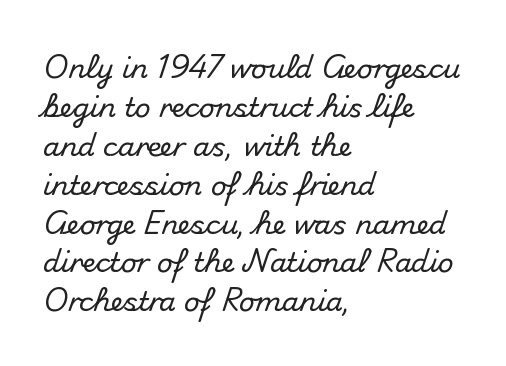
This block has exactly the height ordinary leading produces. Letters rest on an invisible, unmarked baseline. Compared with typical body copy, the letter spacing here is the same.
